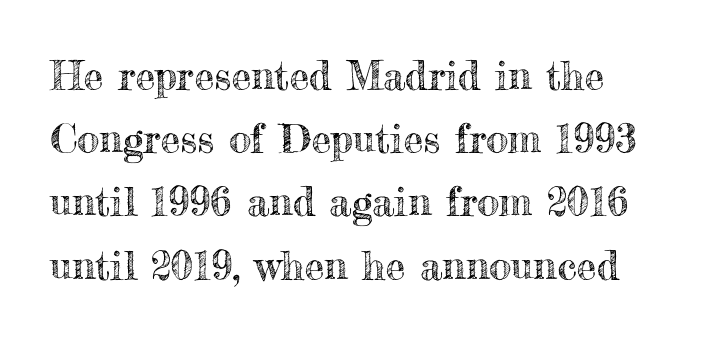
{"italic": "no", "width": "normal", "x_height": "small", "monospaced": "no", "underline": "no", "align": "left", "line_spacing": "normal", "line_spacing_ratio": 1.58, "letter_spacing": "normal", "letter_spacing_em": 0.0, "glyph_px": 40}
